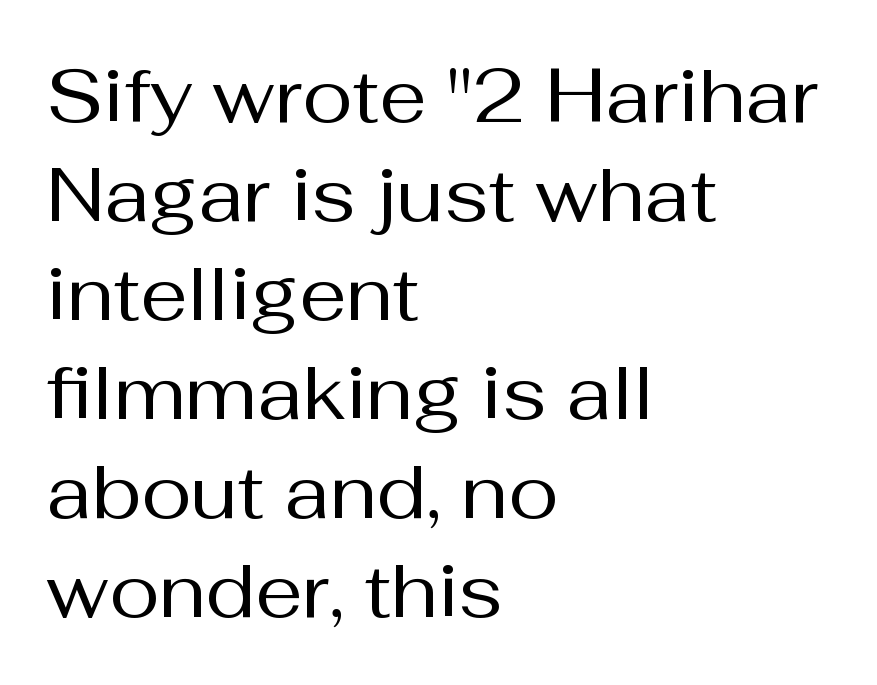
The image shows 75 px regular-weight sans-serif type, upright; set left-aligned, normal line spacing (1.32x), normal letter spacing, not underlined; medium stroke contrast and a medium x-height.
